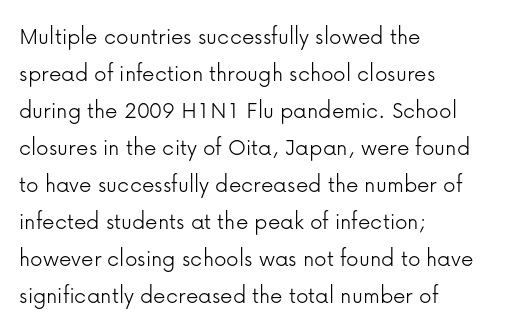
The image shows 25 px text type, upright; set left-aligned, normal line spacing (1.48x), normal letter spacing, not underlined.
